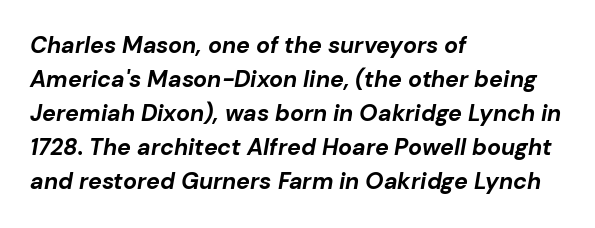
Q: Is the text bold? A: Yes.
Q: Is the text italic (slanted)? A: Yes, it leans right by about 10 degrees.
Q: Is the text underlined? A: No.
Q: How is the paragraph aligned? A: Left-aligned.
Q: Is the spacing between letters normal or unusually wide? A: Normal.
Q: Is the spacing between lines tight, normal or loose? A: Normal.
